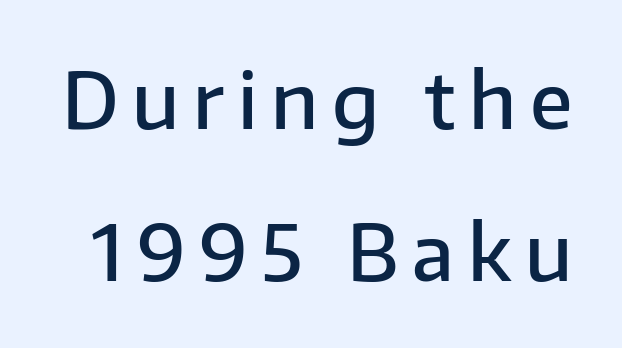
Look at the bottom of the vertical strokes: they stop flat, with no serifs. Characters remain perfectly vertical along every line. Just letters on the line, the space beneath them empty. Is this a fixed-width face? No — the glyphs have proportional, varying widths. The space between consecutive lines is lavish.
